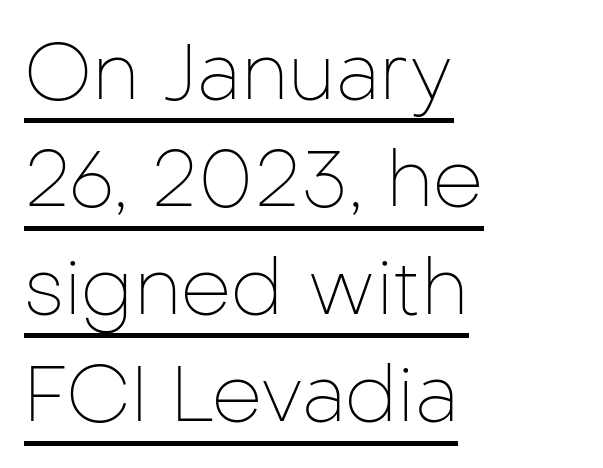
The image shows 79 px thin sans-serif type, upright; set left-aligned, normal line spacing (1.36x), normal letter spacing, underlined; low stroke contrast and a medium x-height.
